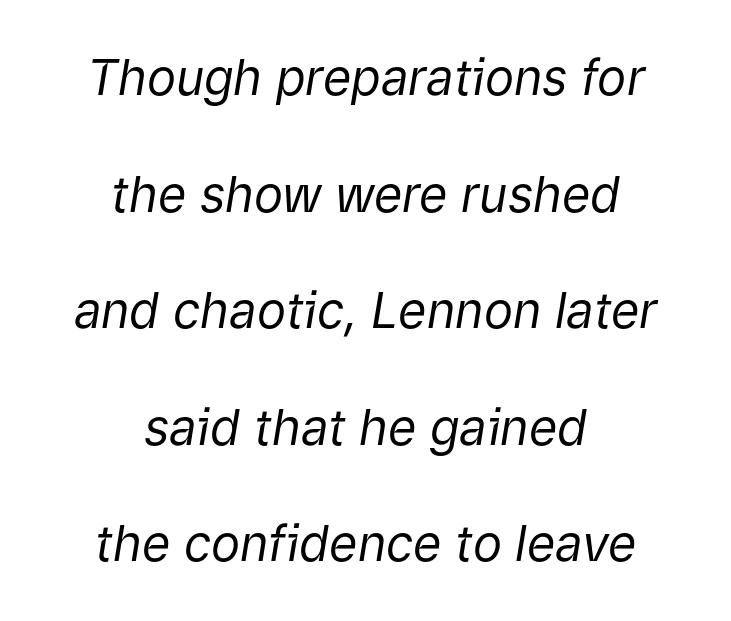
{"italic": "yes", "lean": "right", "slant_degrees": 9, "bold": "no", "weight": "regular", "width": "normal", "stroke_contrast": "low", "x_height": "medium", "monospaced": "no", "underline": "no", "align": "center", "line_spacing": "loose", "line_spacing_ratio": 2.38, "letter_spacing": "normal", "letter_spacing_em": 0.0, "glyph_px": 49}
